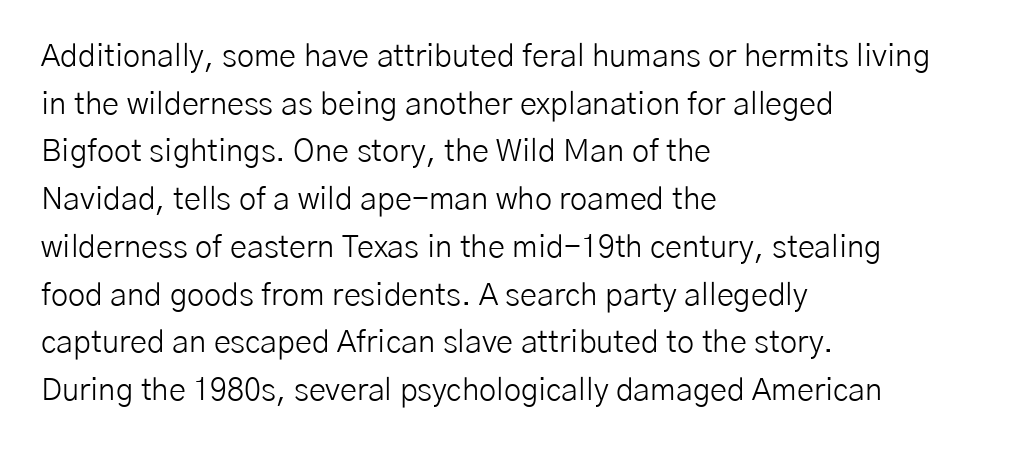
Has an underline been added? It has not. Is the type heavy? It reads as light-to-regular instead. Students, note that the glyphs here touch the page at normal intervals. The type sits square on the baseline with zero lean.
